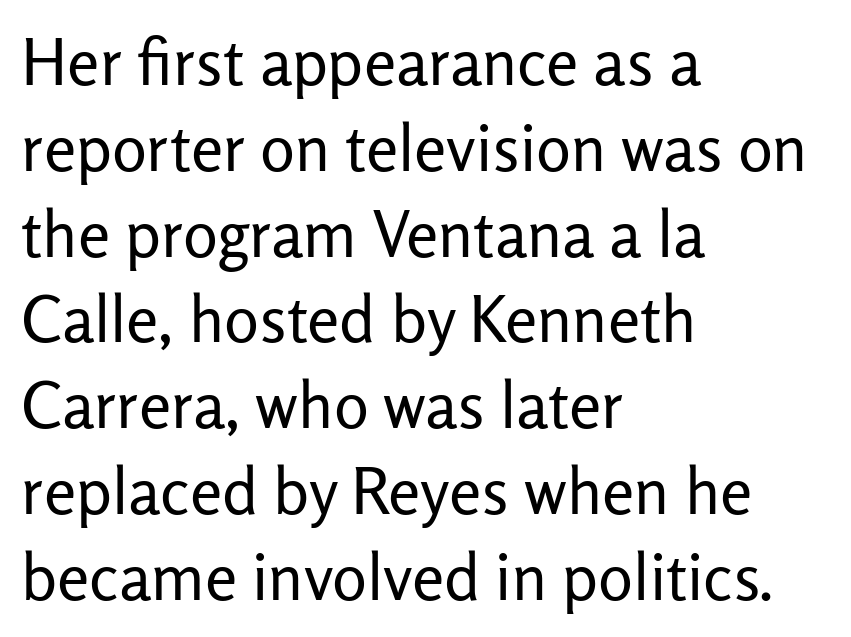
Q: Is the text bold? A: No.
Q: Is the text italic (slanted)? A: No, it is upright.
Q: Is the typeface a serif or a sans-serif typeface? A: Sans-serif.
Q: Is the text underlined? A: No.
Q: How is the paragraph aligned? A: Left-aligned.
Q: Is the spacing between letters normal or unusually wide? A: Normal.
Q: Is the spacing between lines tight, normal or loose? A: Normal.
Q: Width (condensed, normal, or wide)? A: Normal.
Q: Stroke contrast? A: Low.
Q: x-height? A: Medium.
Q: Monospaced? A: No.
